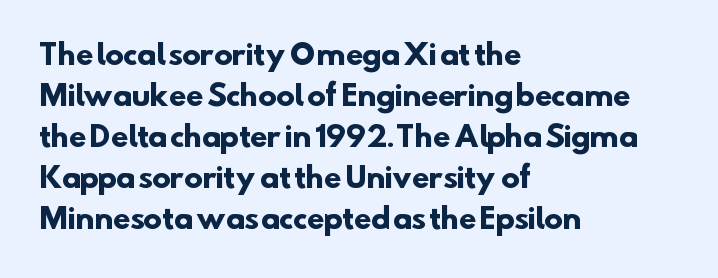
In terms of leading, this rendering sits right in the middle. Where is the straight margin? On the left. A clean baseline with only descenders dipping below it. Nothing unusual about the tracking: characters are spaced as the font intends. This rendering employs a face without finishing strokes, i.e., a sans-serif. Character widths vary here, with narrow letters taking less room than wide ones.
